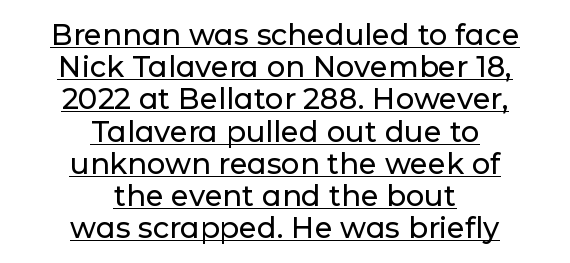
{"serif": "no", "italic": "no", "width": "normal", "stroke_contrast": "low", "x_height": "medium", "monospaced": "no", "underline": "yes", "align": "center", "line_spacing": "tight", "line_spacing_ratio": 1.11, "letter_spacing": "normal", "letter_spacing_em": 0.0, "glyph_px": 29}
